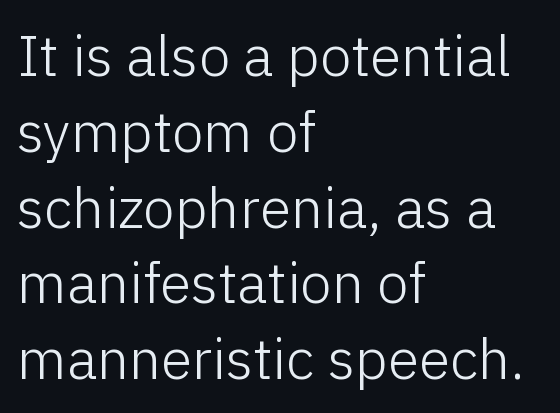
The image shows 57 px light sans-serif type, upright; set left-aligned, normal line spacing (1.33x), normal letter spacing, not underlined; low stroke contrast and a medium x-height.
